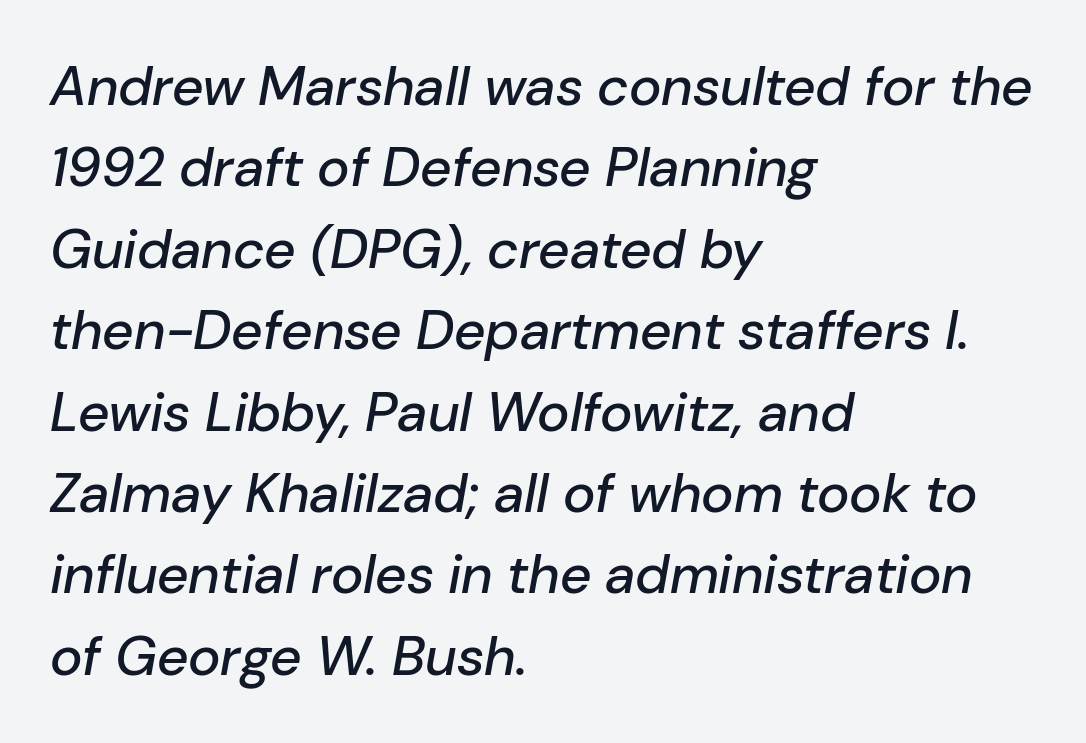
{"italic": "yes", "lean": "right", "slant_degrees": 10, "width": "normal", "stroke_contrast": "low", "x_height": "medium", "monospaced": "no", "underline": "no", "align": "left", "line_spacing": "normal", "line_spacing_ratio": 1.48, "letter_spacing": "normal", "letter_spacing_em": 0.0, "glyph_px": 55}
